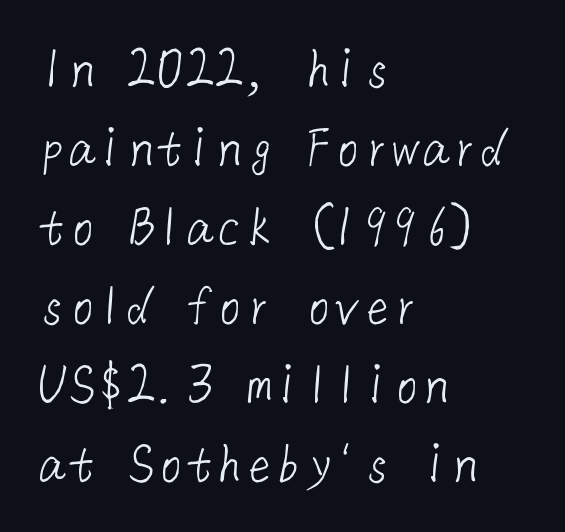
The image shows 59 px light sans-serif type; set left-aligned, normal line spacing (1.34x), normal letter spacing, not underlined; low stroke contrast and a medium x-height.
